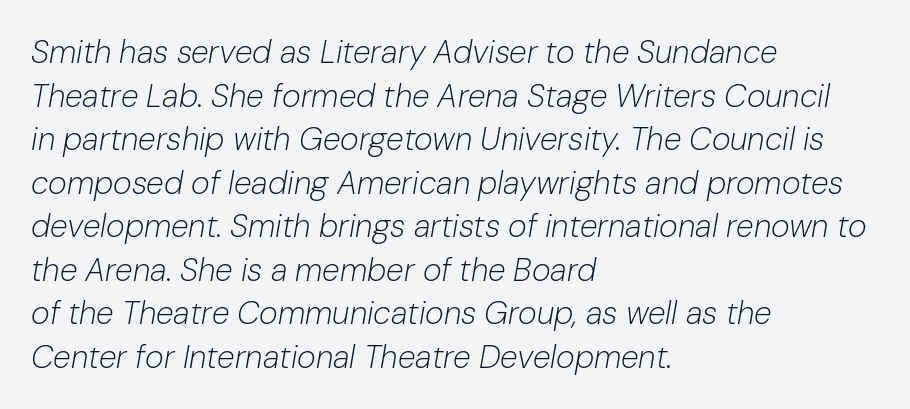
Spacing verdict: proportional, widths tailored to each character. The glyphs look as if they've been sheared to an angle. Descenders are the only things crossing below the line. No chunkiness to these letters — they're not bold. Nobody touched the tracking dial on this one.
